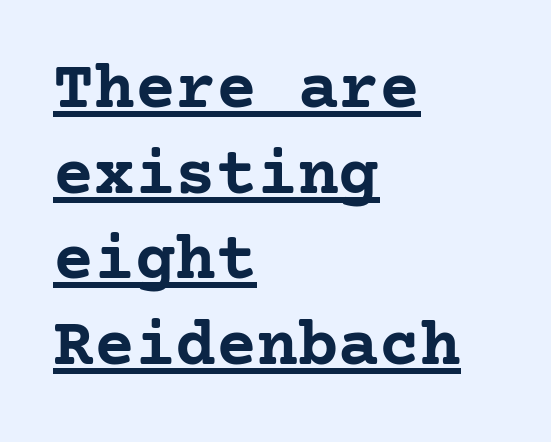
Q: Is the text bold? A: Yes.
Q: Is the text italic (slanted)? A: No, it is upright.
Q: Is the typeface a serif or a sans-serif typeface? A: Serif.
Q: Is the text underlined? A: Yes.
Q: How is the paragraph aligned? A: Left-aligned.
Q: Is the spacing between letters normal or unusually wide? A: Normal.
Q: Is the spacing between lines tight, normal or loose? A: Normal.
Q: Width (condensed, normal, or wide)? A: Normal.
Q: Stroke contrast? A: Low.
Q: x-height? A: Medium.
